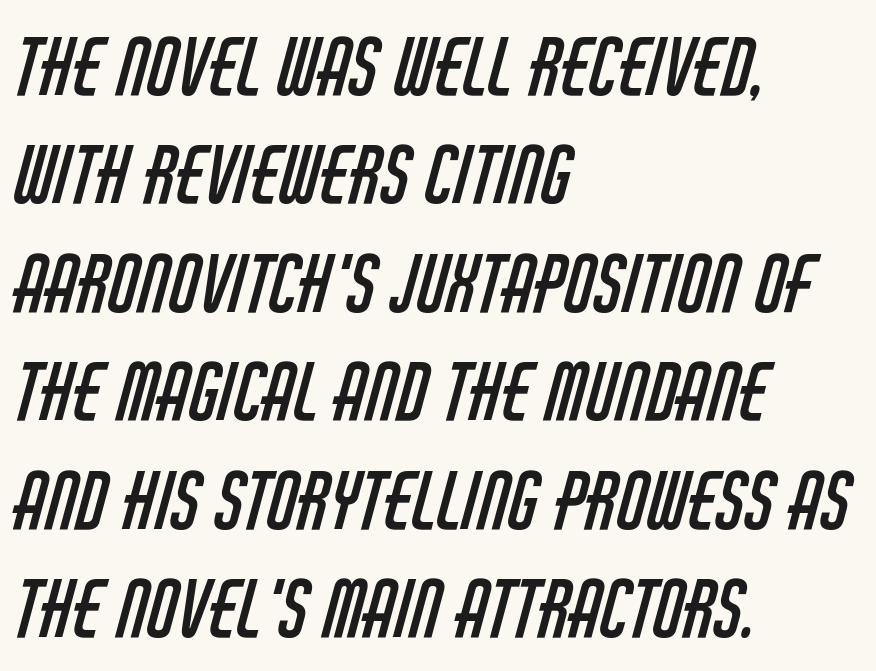
{"serif": "no", "bold": "no", "weight": "regular", "width": "condensed", "stroke_contrast": "low", "x_height": "large", "monospaced": "no", "underline": "no", "align": "left", "line_spacing": "normal", "line_spacing_ratio": 1.39, "letter_spacing": "normal", "letter_spacing_em": 0.0, "glyph_px": 78}
